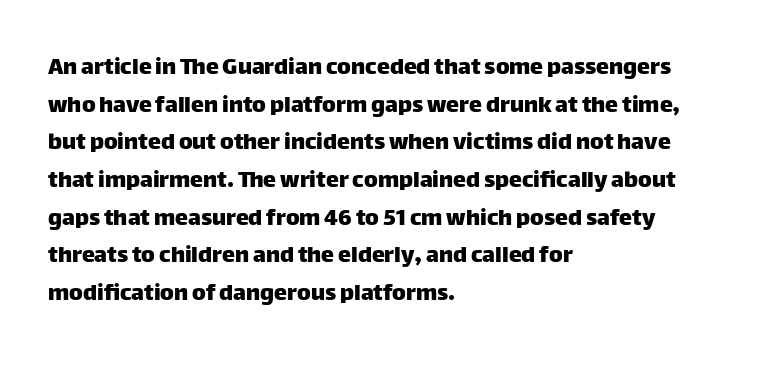
Q: Is the text italic (slanted)? A: No, it is upright.
Q: Is the text underlined? A: No.
Q: How is the paragraph aligned? A: Left-aligned.
Q: Is the spacing between letters normal or unusually wide? A: Normal.
Q: Is the spacing between lines tight, normal or loose? A: Normal.
